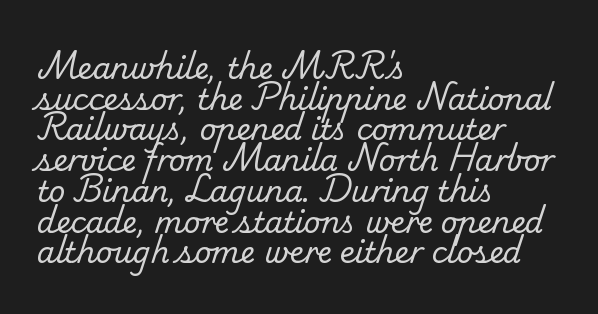
Where is the straight margin? On the left. Weight: in the light-to-regular range. The gaps between neighbouring characters are ordinary and unremarkable. Glance below the letters and you will spot only blank space.
